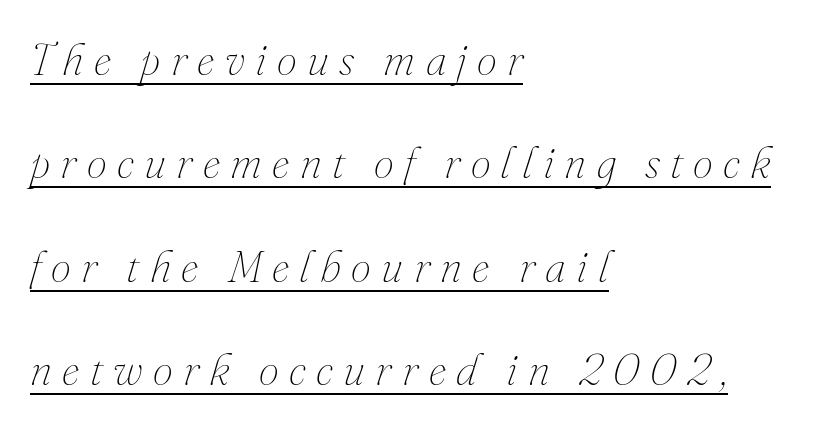
{"italic": "yes", "lean": "right", "slant_degrees": 16, "bold": "no", "weight": "thin", "width": "normal", "stroke_contrast": "medium", "x_height": "small", "monospaced": "no", "underline": "yes", "align": "left", "line_spacing": "loose", "line_spacing_ratio": 2.3, "letter_spacing": "wide", "letter_spacing_em": 0.23, "glyph_px": 45}
